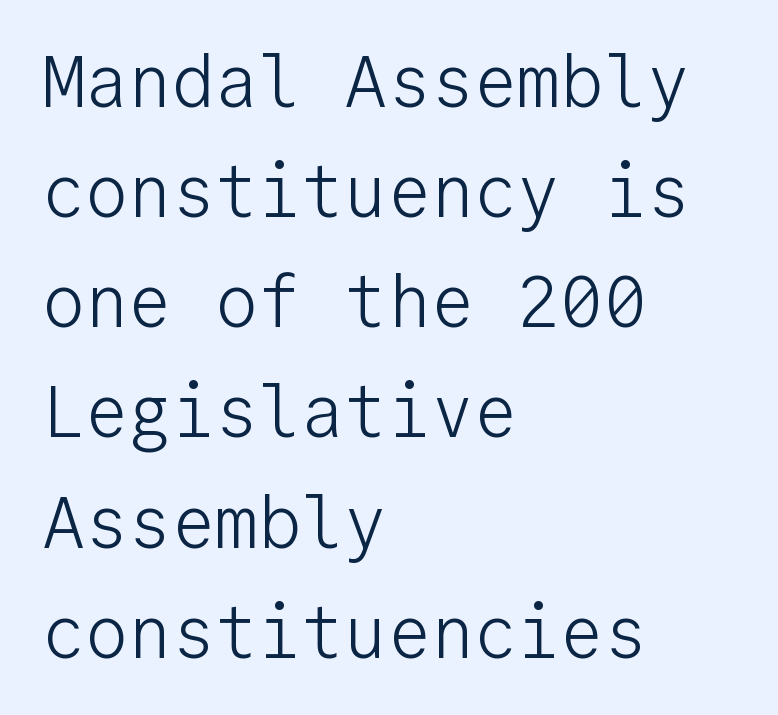
The glyphs are unaccompanied by any horizontal stroke below them. Each new line begins a customary step beneath the previous one. Upright lettering throughout. Every row of glyphs begins at an identical x-position on the left.
